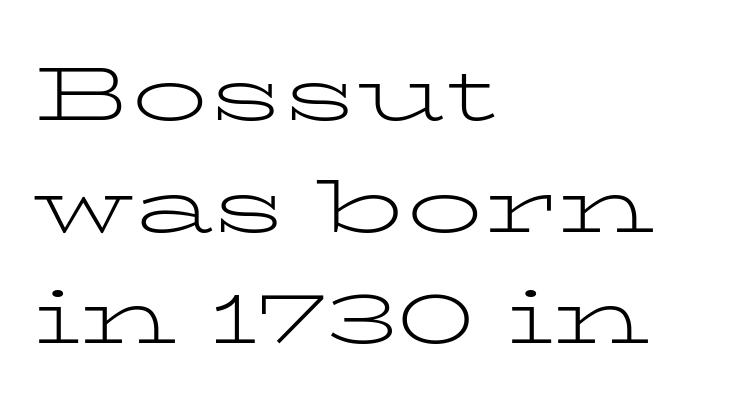
Q: Is the text bold? A: No.
Q: Is the text italic (slanted)? A: No, it is upright.
Q: Is the typeface a serif or a sans-serif typeface? A: Serif.
Q: Is the text underlined? A: No.
Q: How is the paragraph aligned? A: Left-aligned.
Q: Is the spacing between letters normal or unusually wide? A: Normal.
Q: Is the spacing between lines tight, normal or loose? A: Normal.
Q: Width (condensed, normal, or wide)? A: Wide.
Q: Stroke contrast? A: Low.
Q: x-height? A: Medium.
Q: Monospaced? A: No.
